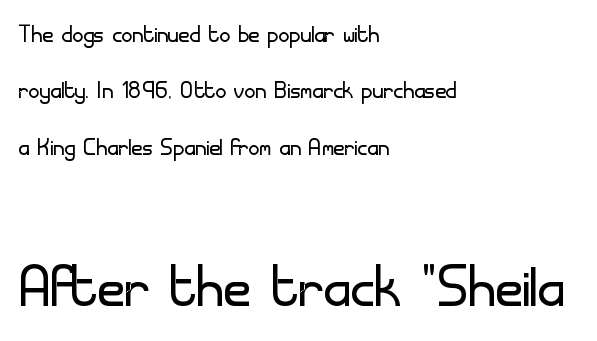
{"serif": "no", "italic": "no", "bold": "no", "weight": "light", "width": "normal", "stroke_contrast": "low", "x_height": "small", "monospaced": "no", "underline": "no", "align": "left", "line_spacing_ratio": 1.88, "letter_spacing": "normal", "letter_spacing_em": 0.0, "larger_block": "second", "size_ratio": 2.5, "glyph_px": 75}
